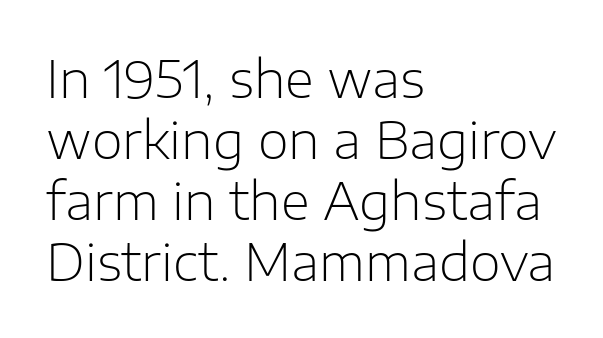
Q: Is the text bold? A: No.
Q: Is the text italic (slanted)? A: No, it is upright.
Q: Is the typeface a serif or a sans-serif typeface? A: Sans-serif.
Q: Is the text underlined? A: No.
Q: How is the paragraph aligned? A: Left-aligned.
Q: Is the spacing between letters normal or unusually wide? A: Normal.
Q: Width (condensed, normal, or wide)? A: Normal.
Q: Stroke contrast? A: Low.
Q: x-height? A: Medium.
Q: Monospaced? A: No.
